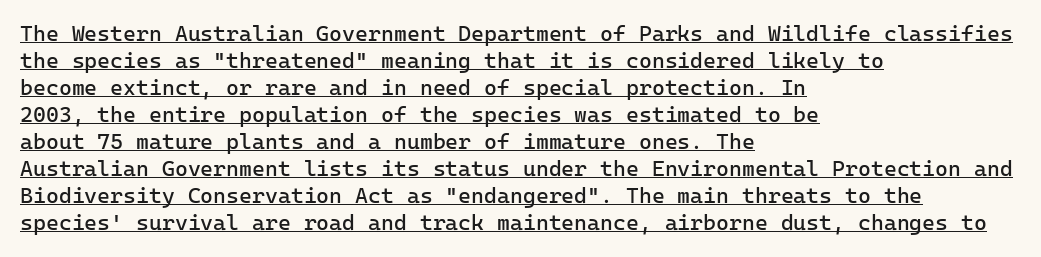
Layout note: lines flush left. The strokes carry an ordinary text weight at most. The tracking reads as untouched default to a designer's eye. The glyphs are accompanied by a horizontal stroke just below them. Ascenders rise straight up at ninety degrees.
